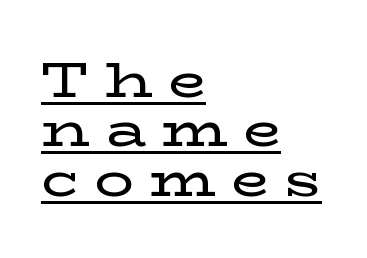
A classic flush-left, rag-right setting is used for this passage. The words here are underlined. Words appear elongated and porous because spacing is wide. The lettering holds an erect, upright posture throughout. A typesetter would call this proportional, since set widths differ per character. Examine the stroke ends and you'll spot serifs.
